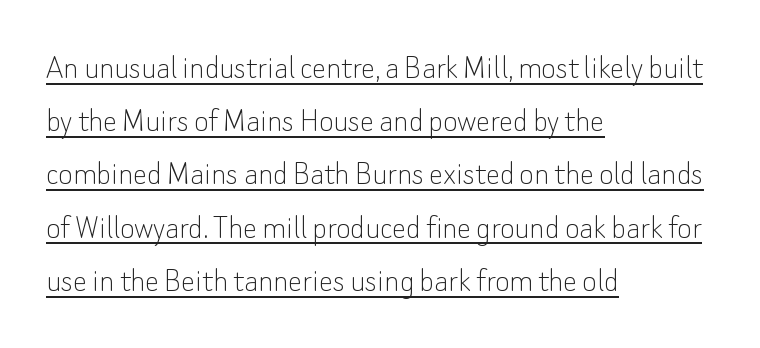
The image shows 35 px thin sans-serif type, upright; set left-aligned, normal line spacing (1.52x), normal letter spacing, underlined; low stroke contrast and a small x-height.
